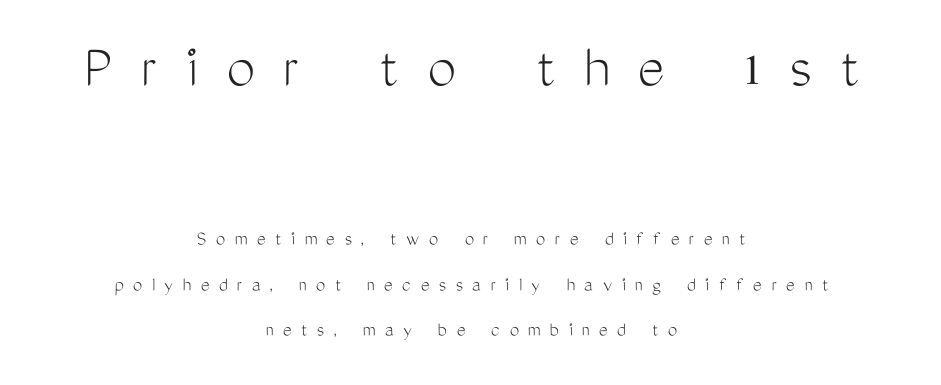
Font category for this specimen: sans-serif. Looks like regular typesetting: each glyph gets only the width it needs. These two chunks differ in scale, with the top chunk taking the larger measure. Vertically, the passage feels expansive, rows floating well apart. Weight: not bold — regular or lighter.
